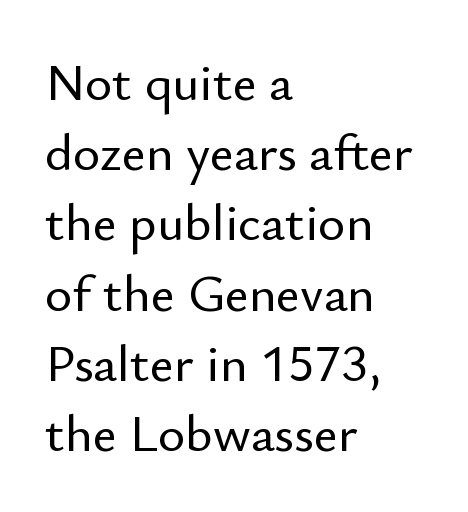
Designer's note — italics off, roman on. This sample keeps an unexceptional amount of space between lines. Nothing sits at the stroke ends, so this counts as sans-serif. This sample uses plain, unmodified letter spacing.
